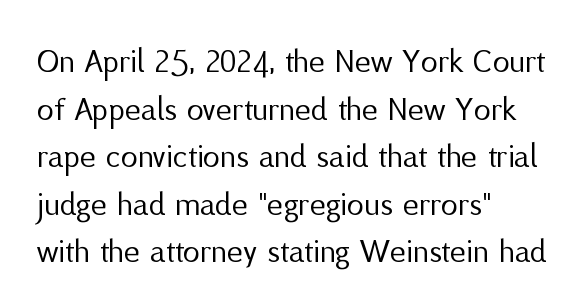
Q: Is the text bold? A: No.
Q: Is the text italic (slanted)? A: No, it is upright.
Q: Is the typeface a serif or a sans-serif typeface? A: Sans-serif.
Q: Is the text underlined? A: No.
Q: How is the paragraph aligned? A: Left-aligned.
Q: Is the spacing between letters normal or unusually wide? A: Normal.
Q: Is the spacing between lines tight, normal or loose? A: Normal.
Q: Width (condensed, normal, or wide)? A: Normal.
Q: Stroke contrast? A: Medium.
Q: x-height? A: Medium.
Q: Monospaced? A: No.
